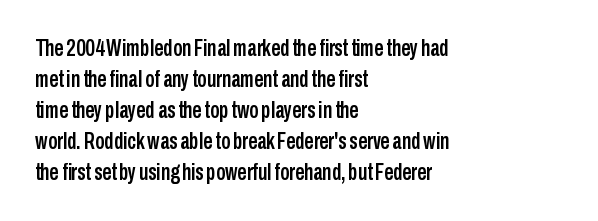
{"italic": "no", "underline": "no", "align": "left", "line_spacing": "normal", "line_spacing_ratio": 1.35, "letter_spacing": "normal", "letter_spacing_em": 0.0, "glyph_px": 23}
